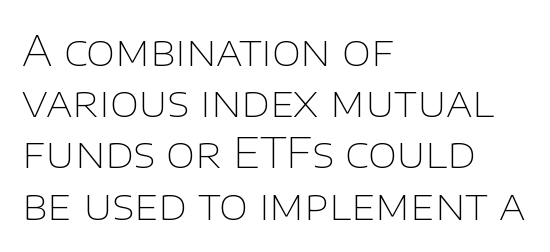
{"serif": "no", "italic": "no", "bold": "no", "weight": "thin", "width": "normal", "stroke_contrast": "low", "x_height": "large", "monospaced": "no", "underline": "no", "align": "left", "line_spacing_ratio": 1.22, "letter_spacing": "normal", "letter_spacing_em": 0.0, "glyph_px": 42}
